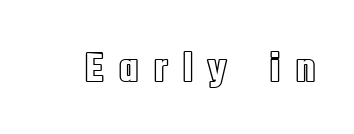
Is this a fixed-width face? No — the glyphs have proportional, varying widths. Letter spacing: wide. Tall strokes in this sample are plumb rather than angled. A bare baseline throughout the passage.
